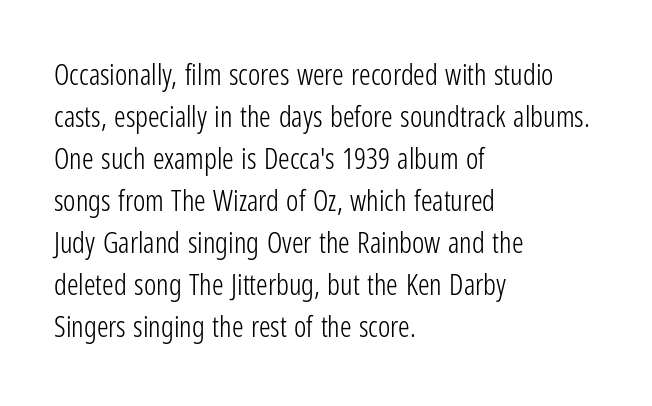
Lines of text with bare space underneath. Look at the bottom of the vertical strokes: they stop flat, with no serifs. Which margin do the lines hug? The left one — the right edge is uneven. Looks like regular typesetting: each glyph gets only the width it needs. Nothing unusual about the tracking: characters are spaced as the font intends.
